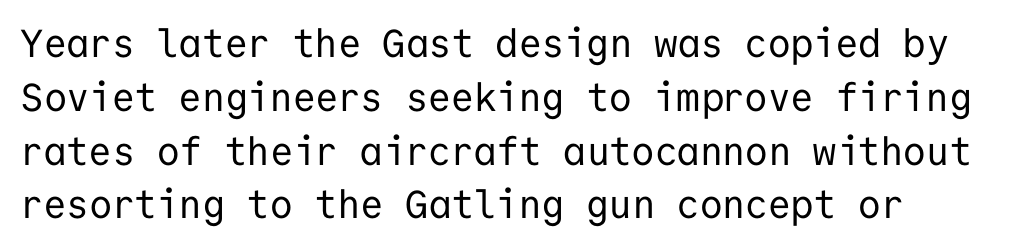
The specimen omits any rule beneath the text block's lines. Compared with a typical body face, this is equally light or lighter still. Fixed-width glyphs throughout — classic coding-font behaviour. The typesetter chose a ragged-right arrangement here. Tracking here is standard; glyphs follow each other at the usual distance.
